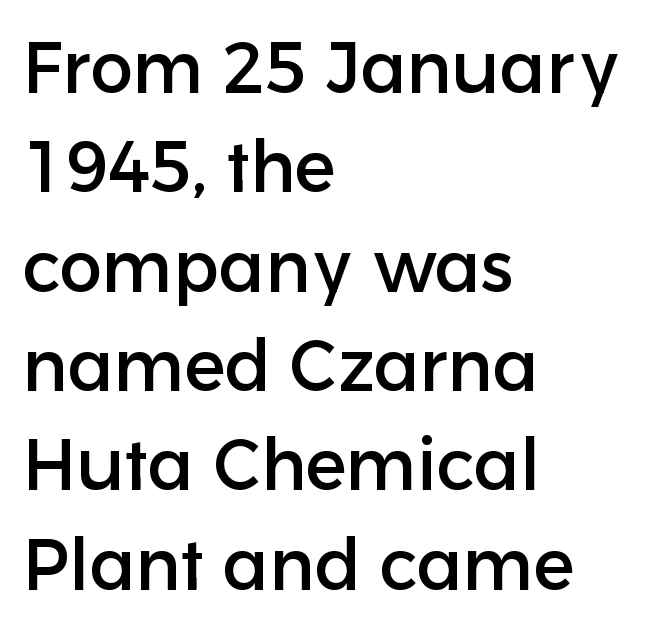
Q: Is the text italic (slanted)? A: No, it is upright.
Q: Is the typeface a serif or a sans-serif typeface? A: Sans-serif.
Q: Is the text underlined? A: No.
Q: How is the paragraph aligned? A: Left-aligned.
Q: Is the spacing between letters normal or unusually wide? A: Normal.
Q: Is the spacing between lines tight, normal or loose? A: Normal.
Q: Width (condensed, normal, or wide)? A: Normal.
Q: Stroke contrast? A: Low.
Q: x-height? A: Medium.
Q: Monospaced? A: No.
